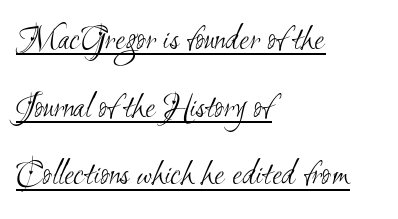
{"serif": "no", "bold": "no", "weight": "light", "width": "condensed", "stroke_contrast": "medium", "x_height": "small", "monospaced": "no", "underline": "yes", "align": "left", "line_spacing_ratio": 1.88, "letter_spacing": "normal", "letter_spacing_em": 0.0, "glyph_px": 36}
